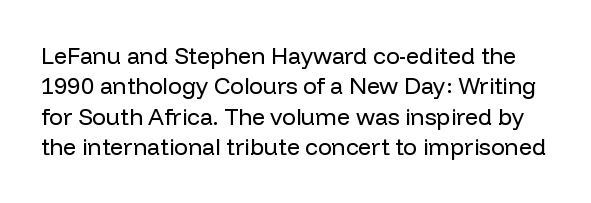
The image shows 23 px text type, upright; set normal line spacing (1.32x), normal letter spacing, not underlined.
